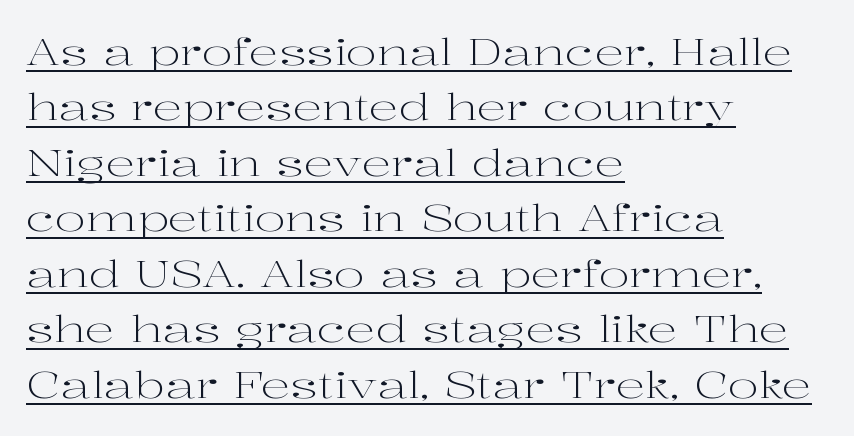
Q: Is the text bold? A: No.
Q: Is the text italic (slanted)? A: No, it is upright.
Q: Is the typeface a serif or a sans-serif typeface? A: Serif.
Q: Is the text underlined? A: Yes.
Q: How is the paragraph aligned? A: Left-aligned.
Q: Is the spacing between letters normal or unusually wide? A: Normal.
Q: Is the spacing between lines tight, normal or loose? A: Normal.
Q: Width (condensed, normal, or wide)? A: Wide.
Q: Stroke contrast? A: High.
Q: x-height? A: Medium.
Q: Monospaced? A: No.
